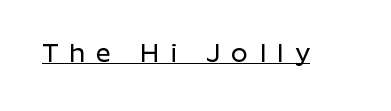
The image shows 26 px text type, upright; set unusually wide letter spacing (+0.45 em), underlined.
